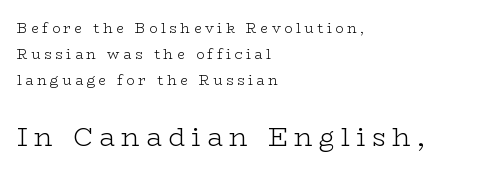
The face used here is rendered with a markedly widened letterfit. Vertical stems look standard width or narrower in stroke. The lines are quadded left. Of the two passages, the one underneath uses the larger point size. Descenders hang freely into open space. Every character sits straight up, as roman type does.
